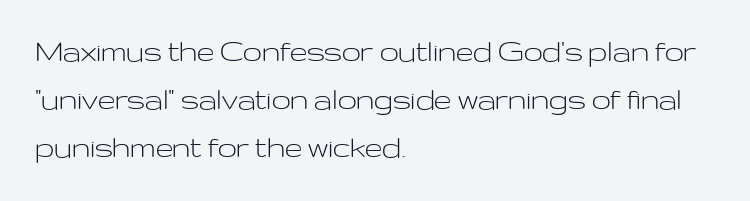
Q: Is the text bold? A: No.
Q: Is the text italic (slanted)? A: No, it is upright.
Q: Is the typeface a serif or a sans-serif typeface? A: Sans-serif.
Q: Is the text underlined? A: No.
Q: How is the paragraph aligned? A: Left-aligned.
Q: Is the spacing between letters normal or unusually wide? A: Normal.
Q: Is the spacing between lines tight, normal or loose? A: Normal.
Q: Width (condensed, normal, or wide)? A: Wide.
Q: Stroke contrast? A: Low.
Q: x-height? A: Medium.
Q: Monospaced? A: No.
